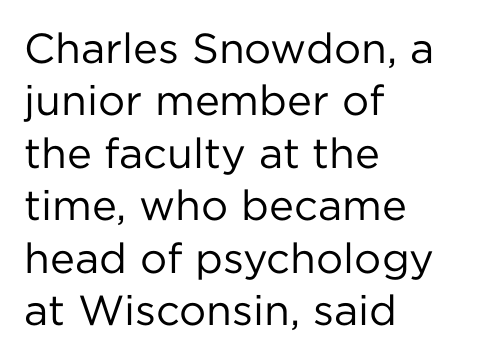
Q: Is the text bold? A: No.
Q: Is the text italic (slanted)? A: No, it is upright.
Q: Is the typeface a serif or a sans-serif typeface? A: Sans-serif.
Q: Is the text underlined? A: No.
Q: How is the paragraph aligned? A: Left-aligned.
Q: Is the spacing between letters normal or unusually wide? A: Normal.
Q: Is the spacing between lines tight, normal or loose? A: Normal.
Q: Width (condensed, normal, or wide)? A: Normal.
Q: Stroke contrast? A: Low.
Q: x-height? A: Medium.
Q: Monospaced? A: No.
